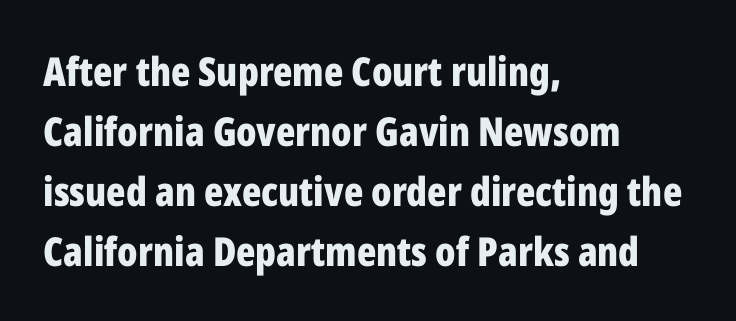
{"serif": "no", "italic": "no", "bold": "yes", "weight": "bold", "width": "condensed", "stroke_contrast": "low", "x_height": "medium", "monospaced": "no", "underline": "no", "align": "left", "line_spacing": "normal", "line_spacing_ratio": 1.5, "letter_spacing": "normal", "letter_spacing_em": 0.0, "glyph_px": 40}
